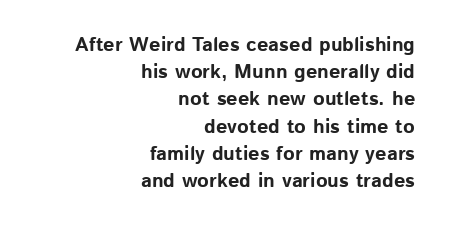
{"italic": "no", "bold": "yes", "underline": "no", "align": "right", "line_spacing": "normal", "line_spacing_ratio": 1.36, "letter_spacing": "normal", "letter_spacing_em": 0.0, "glyph_px": 20}
